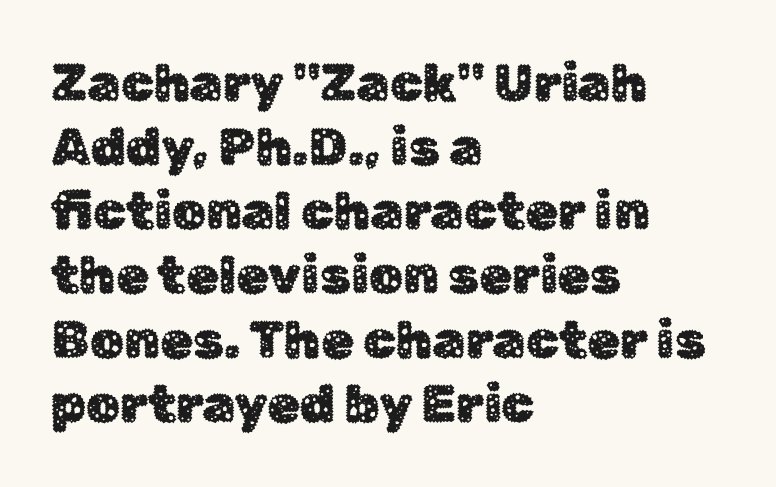
The image shows 53 px sans-serif type, upright; set left-aligned, line spacing 1.21x, normal letter spacing, not underlined; low stroke contrast and a medium x-height.
